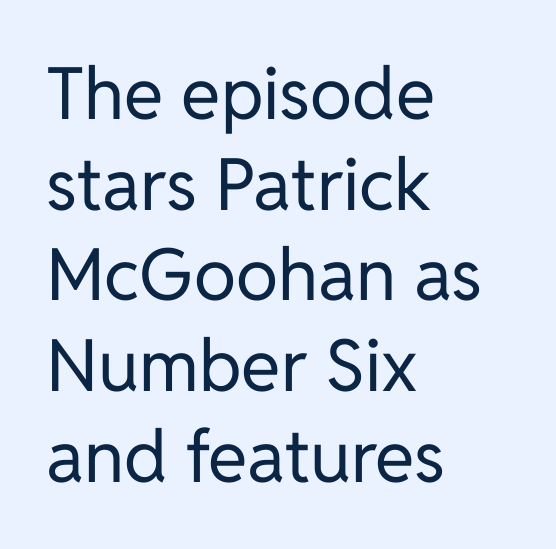
Q: Is the text bold? A: No.
Q: Is the text italic (slanted)? A: No, it is upright.
Q: Is the typeface a serif or a sans-serif typeface? A: Sans-serif.
Q: Is the text underlined? A: No.
Q: How is the paragraph aligned? A: Left-aligned.
Q: Is the spacing between letters normal or unusually wide? A: Normal.
Q: Is the spacing between lines tight, normal or loose? A: Normal.
Q: Width (condensed, normal, or wide)? A: Normal.
Q: Stroke contrast? A: Low.
Q: x-height? A: Medium.
Q: Monospaced? A: No.
